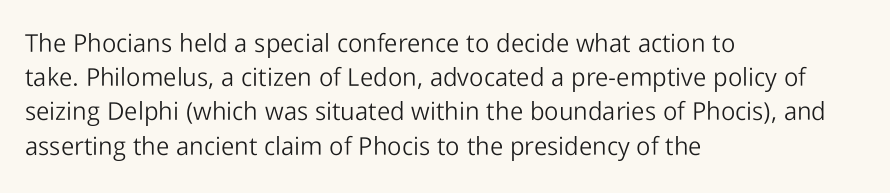
Q: Is the text bold? A: No.
Q: Is the text italic (slanted)? A: No, it is upright.
Q: Is the text underlined? A: No.
Q: How is the paragraph aligned? A: Left-aligned.
Q: Is the spacing between letters normal or unusually wide? A: Normal.
Q: Is the spacing between lines tight, normal or loose? A: Normal.
